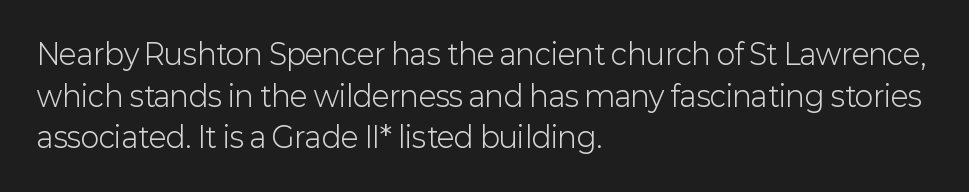
{"serif": "no", "italic": "no", "bold": "no", "weight": "light", "width": "normal", "stroke_contrast": "low", "x_height": "medium", "monospaced": "no", "underline": "no", "align": "left", "line_spacing": "normal", "line_spacing_ratio": 1.49, "letter_spacing": "normal", "letter_spacing_em": 0.0, "glyph_px": 28}
